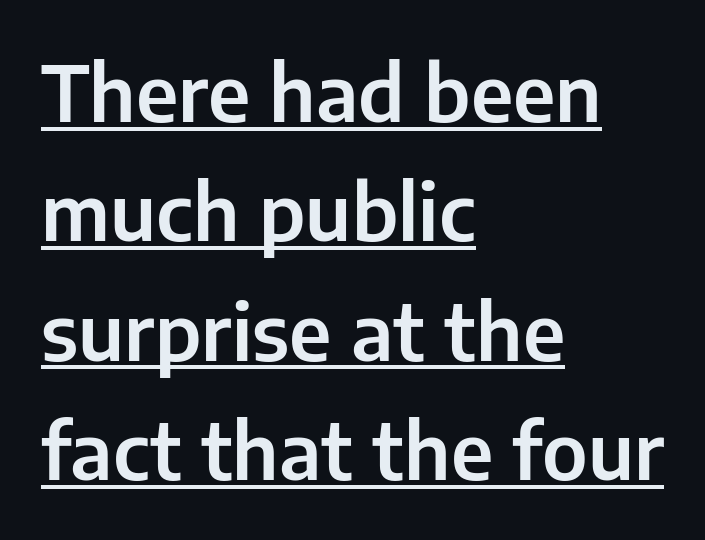
This sample uses a sans-serif face. The face used here is rendered with its standard letterfit. The rendered words wear a rule along their underside. Italic? Not at all — the glyphs are vertical. Summary of vertical rhythm: regular, with standard interline spacing.
